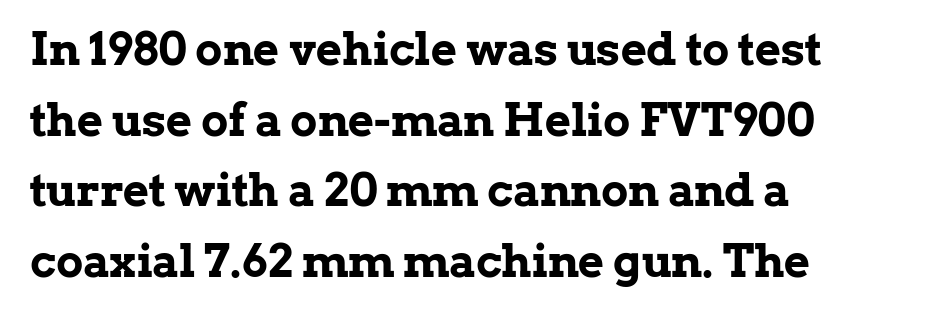
{"serif": "yes", "italic": "no", "bold": "yes", "weight": "bold", "width": "normal", "stroke_contrast": "low", "x_height": "medium", "monospaced": "no", "underline": "no", "align": "left", "line_spacing": "normal", "line_spacing_ratio": 1.57, "letter_spacing": "normal", "letter_spacing_em": 0.0, "glyph_px": 45}
